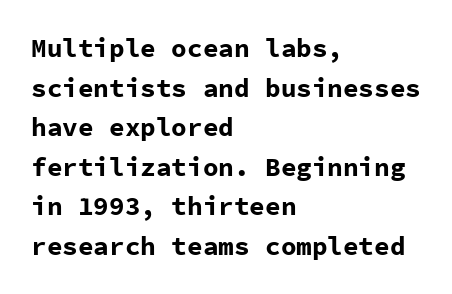
Line spacing here is normal. Words float on clear page, feet unadorned. Each glyph is drawn with heavy, bold strokes. There is no visible air inserted between adjacent glyphs. These lines are set flush left with a ragged right edge. This is roman type, the default non-slanted kind.
